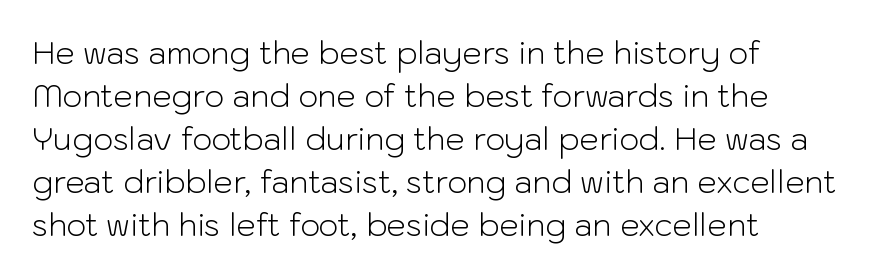
{"serif": "no", "italic": "no", "bold": "no", "weight": "light", "width": "normal", "stroke_contrast": "low", "x_height": "medium", "monospaced": "no", "underline": "no", "align": "left", "line_spacing": "normal", "line_spacing_ratio": 1.39, "letter_spacing": "normal", "letter_spacing_em": 0.0, "glyph_px": 31}
